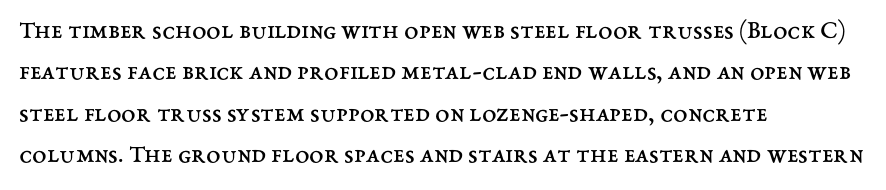
Q: Is the text bold? A: No.
Q: Is the text italic (slanted)? A: No, it is upright.
Q: Is the text underlined? A: No.
Q: How is the paragraph aligned? A: Left-aligned.
Q: Is the spacing between letters normal or unusually wide? A: Normal.
Q: Is the spacing between lines tight, normal or loose? A: Normal.
